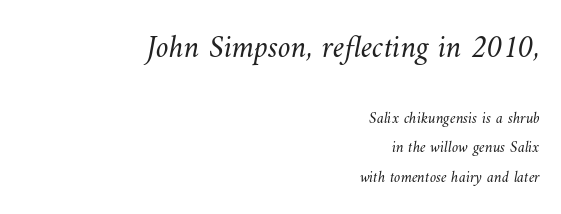
The passage shown is typed in a proportional face where columns would drift. Bigger letters appear in the top chunk; the bottom chunk is reduced. A flush-right, rag-left setting is used for this passage. Weight: regular or lighter. Check the space under the baseline: it is left empty. Default kerning and tracking; the words read as compact shapes.
